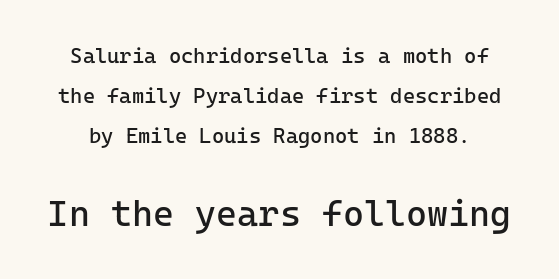
Q: Is the text bold? A: No.
Q: Is the text italic (slanted)? A: No, it is upright.
Q: Is the typeface a serif or a sans-serif typeface? A: Sans-serif.
Q: Is the text underlined? A: No.
Q: Is the spacing between letters normal or unusually wide? A: Normal.
Q: Is the spacing between lines tight, normal or loose? A: Loose.
Q: Which block of text is set in a larger size, the first (top) or the second (bottom)? A: The second (bottom) one.
Q: Width (condensed, normal, or wide)? A: Normal.
Q: Stroke contrast? A: Low.
Q: x-height? A: Medium.
Q: Monospaced? A: Yes.
